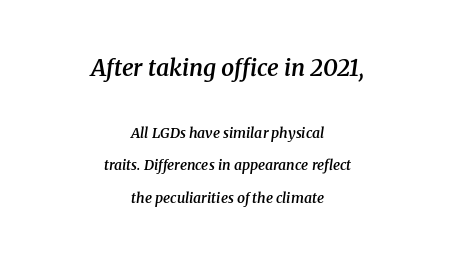
Q: Is the text bold? A: Semi-bold.
Q: Is the text italic (slanted)? A: Yes, it leans right by about 8 degrees.
Q: Is the text underlined? A: No.
Q: How is the paragraph aligned? A: Centered.
Q: Is the spacing between letters normal or unusually wide? A: Normal.
Q: Is the spacing between lines tight, normal or loose? A: Loose.
Q: Which block of text is set in a larger size, the first (top) or the second (bottom)? A: The first (top) one.
